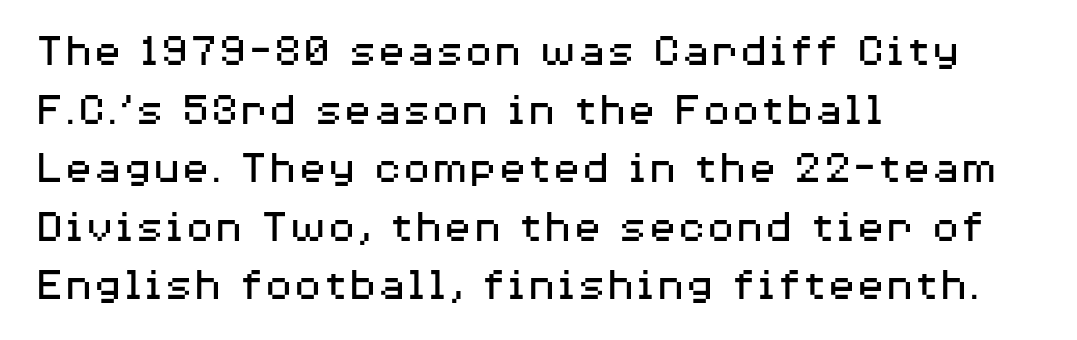
The image shows 48 px regular-weight, wide sans-serif type, upright; set left-aligned, line spacing 1.22x, normal letter spacing, not underlined; medium stroke contrast and a medium x-height.
